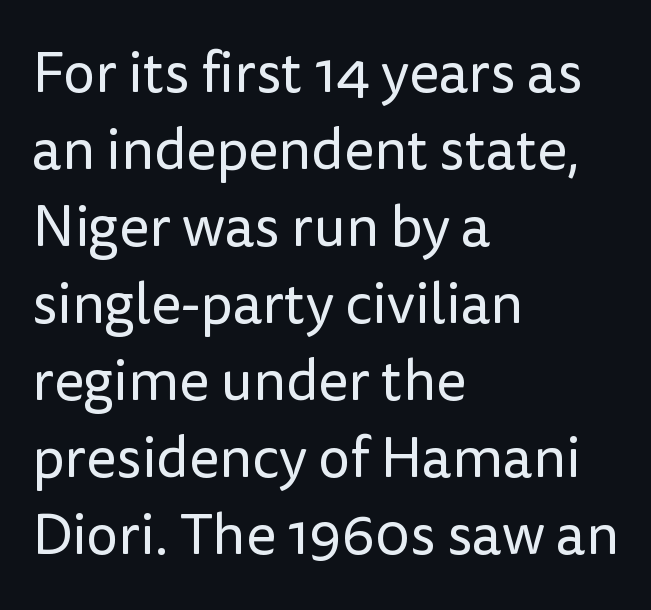
{"serif": "no", "italic": "no", "bold": "no", "weight": "regular", "width": "normal", "stroke_contrast": "low", "x_height": "medium", "monospaced": "no", "underline": "no", "align": "left", "line_spacing": "normal", "line_spacing_ratio": 1.35, "letter_spacing": "normal", "letter_spacing_em": 0.0, "glyph_px": 57}
